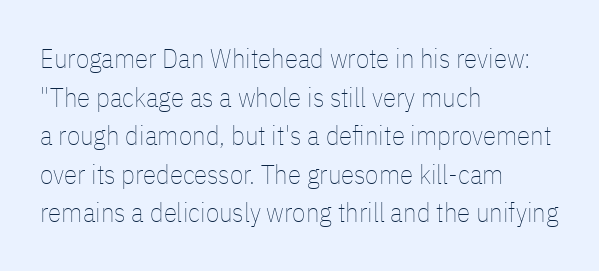
{"italic": "no", "bold": "no", "underline": "no", "align": "left", "line_spacing": "normal", "line_spacing_ratio": 1.43, "letter_spacing": "normal", "letter_spacing_em": 0.0, "glyph_px": 27}
